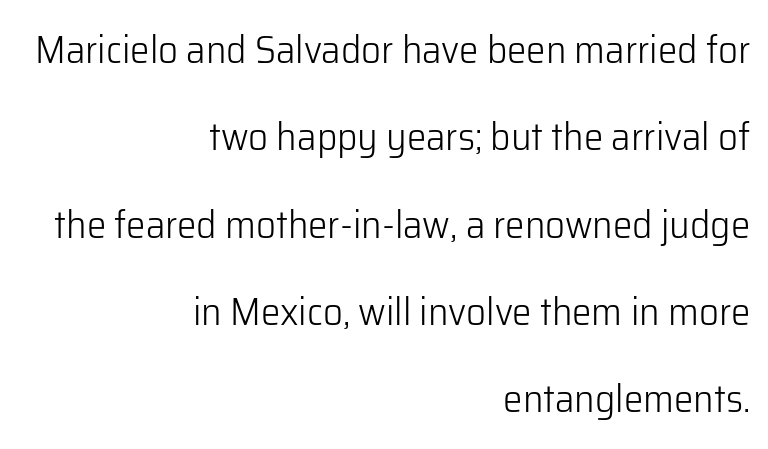
Q: Is the text bold? A: No.
Q: Is the text italic (slanted)? A: No, it is upright.
Q: Is the typeface a serif or a sans-serif typeface? A: Sans-serif.
Q: Is the text underlined? A: No.
Q: How is the paragraph aligned? A: Right-aligned.
Q: Is the spacing between letters normal or unusually wide? A: Normal.
Q: Is the spacing between lines tight, normal or loose? A: Loose.
Q: Width (condensed, normal, or wide)? A: Normal.
Q: Stroke contrast? A: Low.
Q: x-height? A: Medium.
Q: Monospaced? A: No.
